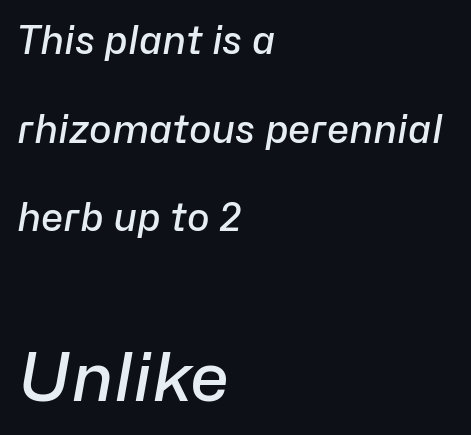
Q: Is the text bold? A: Semi-bold.
Q: Is the text italic (slanted)? A: Yes, it leans right by about 10 degrees.
Q: Is the text underlined? A: No.
Q: How is the paragraph aligned? A: Left-aligned.
Q: Is the spacing between letters normal or unusually wide? A: Normal.
Q: Is the spacing between lines tight, normal or loose? A: Loose.
Q: Which block of text is set in a larger size, the first (top) or the second (bottom)? A: The second (bottom) one.
Q: Width (condensed, normal, or wide)? A: Normal.
Q: Stroke contrast? A: Low.
Q: x-height? A: Medium.
Q: Monospaced? A: No.
